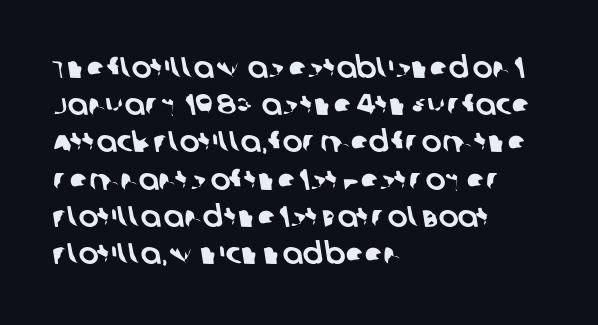
The image shows 30 px sans-serif type; set left-aligned, line spacing 1.24x, normal letter spacing, not underlined; low stroke contrast and a large x-height.
